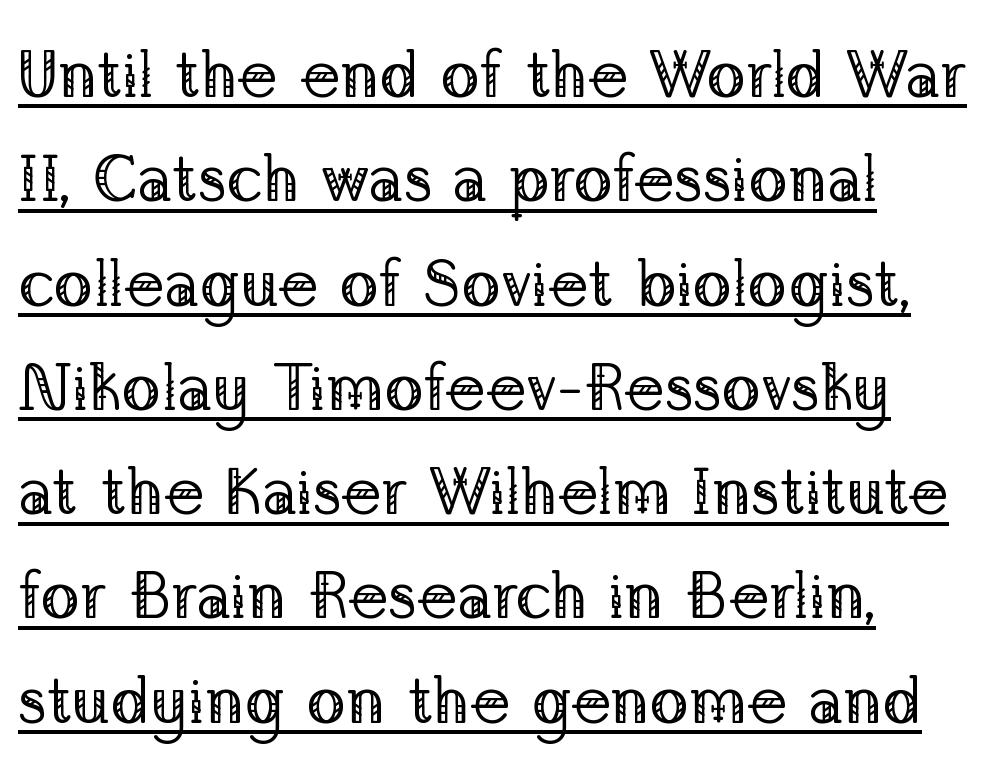
{"serif": "yes", "italic": "no", "bold": "no", "weight": "regular", "width": "normal", "stroke_contrast": "low", "x_height": "medium", "monospaced": "no", "underline": "yes", "line_spacing": "normal", "line_spacing_ratio": 1.58, "letter_spacing": "normal", "letter_spacing_em": 0.0, "glyph_px": 66}
